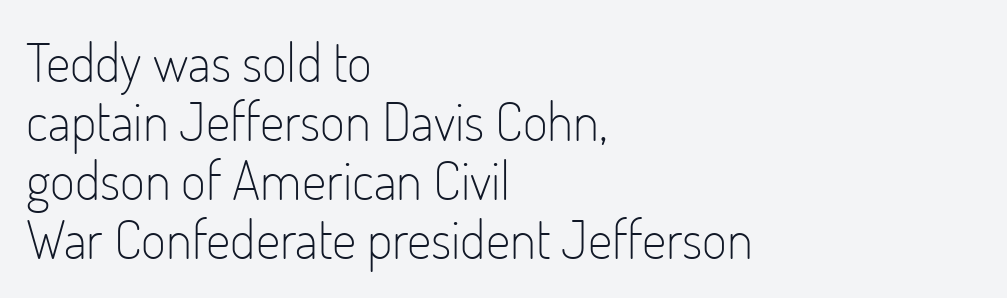
This rendering features lettering with no underline. The typesetting does not lean heavy: it is not bold. This sample has the flowing, uneven cadence of proportional lettering. The ragged edge is on the right, which tells us the setting is flush left. You can tell from the bare stems that sans-serif type was used. Posture: vertical.
